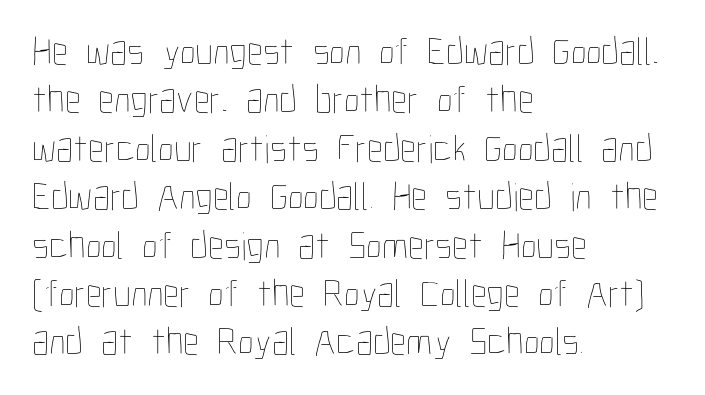
Q: Is the text bold? A: No.
Q: Is the text italic (slanted)? A: No, it is upright.
Q: Is the text underlined? A: No.
Q: How is the paragraph aligned? A: Left-aligned.
Q: Is the spacing between letters normal or unusually wide? A: Normal.
Q: Width (condensed, normal, or wide)? A: Condensed.
Q: Stroke contrast? A: Low.
Q: x-height? A: Medium.
Q: Monospaced? A: No.
